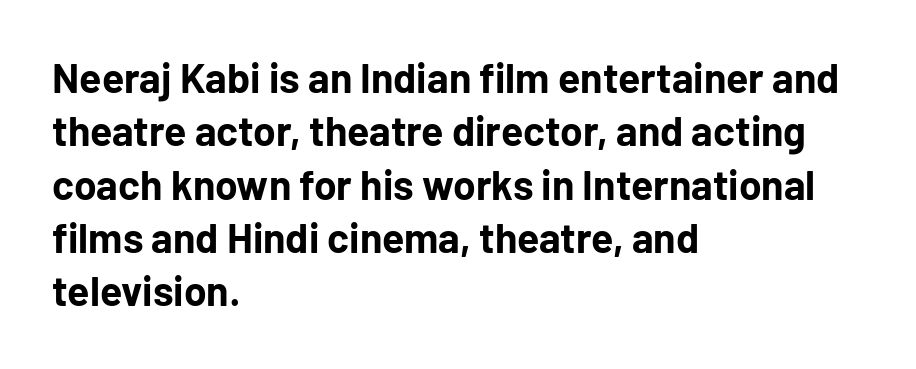
The image shows 41 px bold sans-serif type, upright; set left-aligned, normal line spacing (1.3x), normal letter spacing, not underlined; low stroke contrast and a medium x-height.
